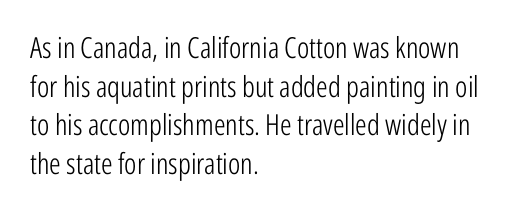
Q: Is the text bold? A: No.
Q: Is the text italic (slanted)? A: No, it is upright.
Q: Is the typeface a serif or a sans-serif typeface? A: Sans-serif.
Q: Is the text underlined? A: No.
Q: How is the paragraph aligned? A: Left-aligned.
Q: Is the spacing between letters normal or unusually wide? A: Normal.
Q: Is the spacing between lines tight, normal or loose? A: Normal.
Q: Width (condensed, normal, or wide)? A: Condensed.
Q: Stroke contrast? A: Low.
Q: x-height? A: Medium.
Q: Monospaced? A: No.
